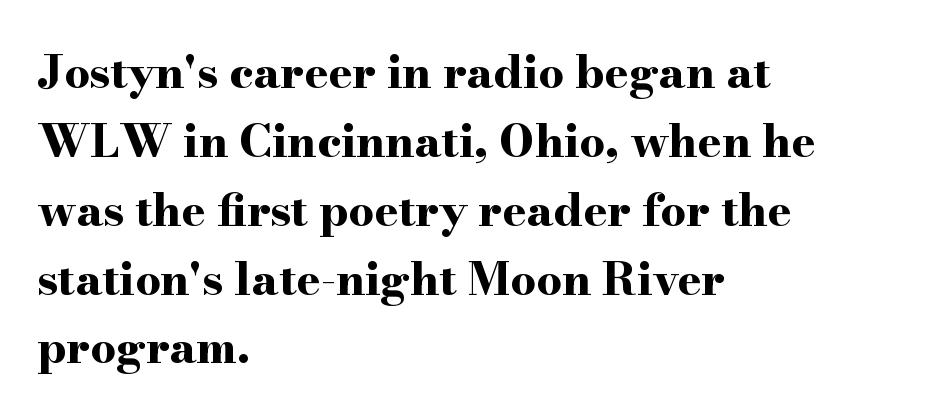
Summary of vertical rhythm: regular, with standard interline spacing. Look at the stroke-to-counter ratio: heavy, a bold. When letters stand straight like this, we call the style roman or upright. Varying glyph widths throughout — classic text-font behaviour.
